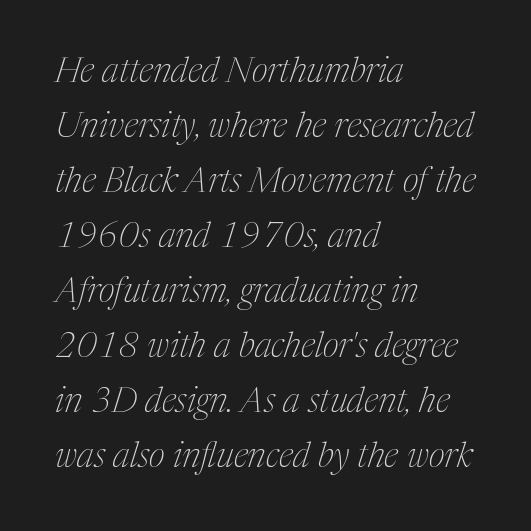
Q: Is the text bold? A: No.
Q: Is the text italic (slanted)? A: Yes, it leans right by about 17 degrees.
Q: Is the typeface a serif or a sans-serif typeface? A: Serif.
Q: Is the text underlined? A: No.
Q: How is the paragraph aligned? A: Left-aligned.
Q: Is the spacing between letters normal or unusually wide? A: Normal.
Q: Is the spacing between lines tight, normal or loose? A: Normal.
Q: Width (condensed, normal, or wide)? A: Condensed.
Q: Stroke contrast? A: Medium.
Q: x-height? A: Medium.
Q: Monospaced? A: No.
